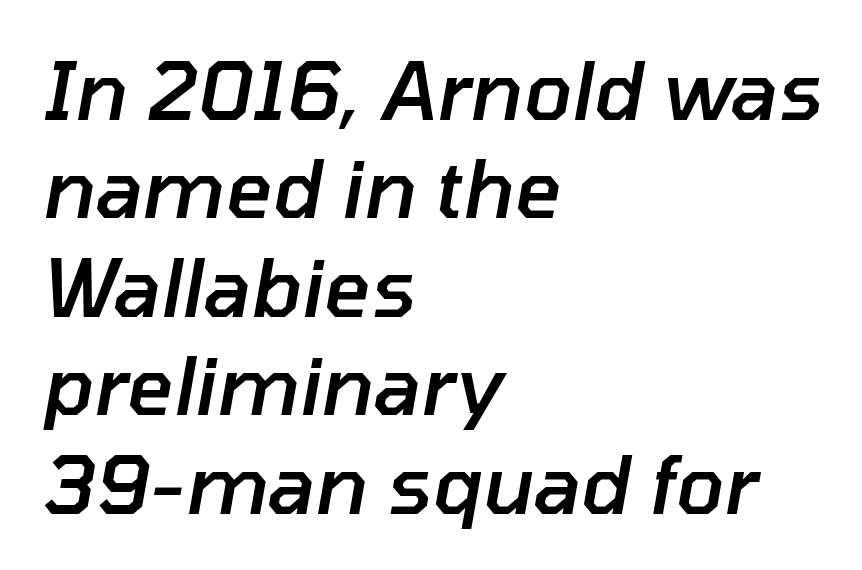
The image shows 80 px semibold type, italic (leaning right); set left-aligned, line spacing 1.23x, normal letter spacing, not underlined; low stroke contrast and a medium x-height.
